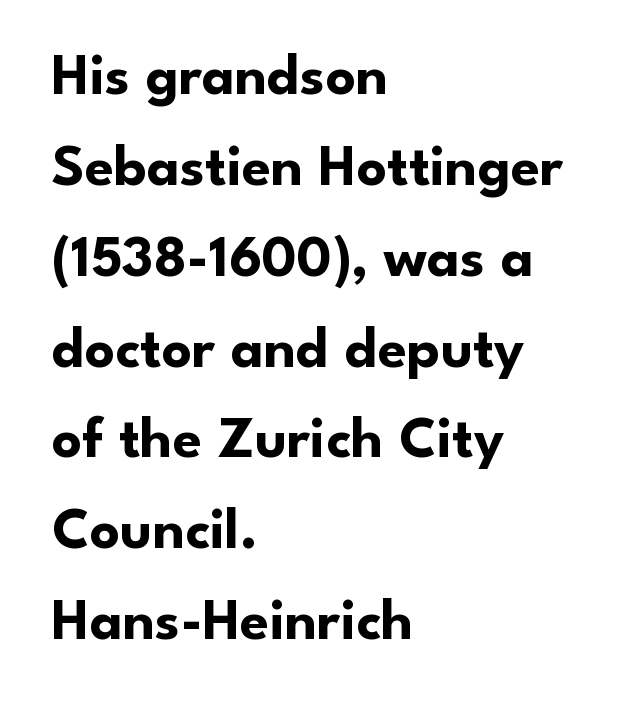
Q: Is the text bold? A: Yes.
Q: Is the text italic (slanted)? A: No, it is upright.
Q: Is the typeface a serif or a sans-serif typeface? A: Sans-serif.
Q: Is the text underlined? A: No.
Q: How is the paragraph aligned? A: Left-aligned.
Q: Is the spacing between letters normal or unusually wide? A: Normal.
Q: Is the spacing between lines tight, normal or loose? A: Normal.
Q: Width (condensed, normal, or wide)? A: Normal.
Q: Stroke contrast? A: Low.
Q: x-height? A: Small.
Q: Monospaced? A: No.
